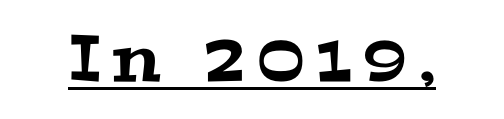
The image shows 65 px wide serif type; set underlined; medium stroke contrast and a medium x-height.
